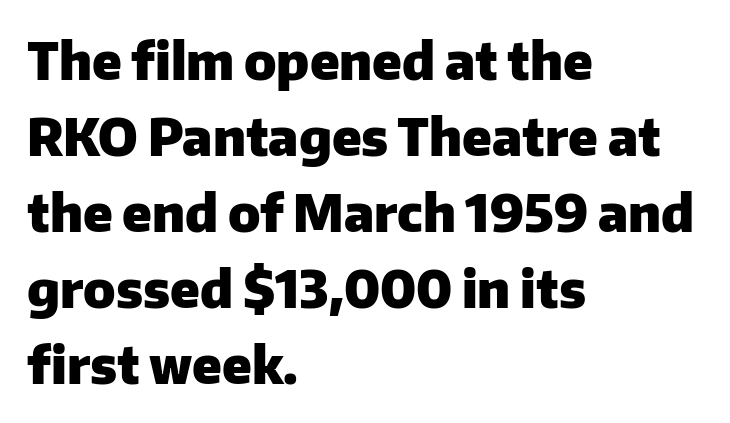
If you drew a line through each stem, it would be perfectly vertical. A sans-serif font was chosen for this passage. Does the weight exceed regular? Yes, all the way to bold. No extra tracking has been applied to these lines. This sample has the flowing, uneven cadence of proportional lettering.
